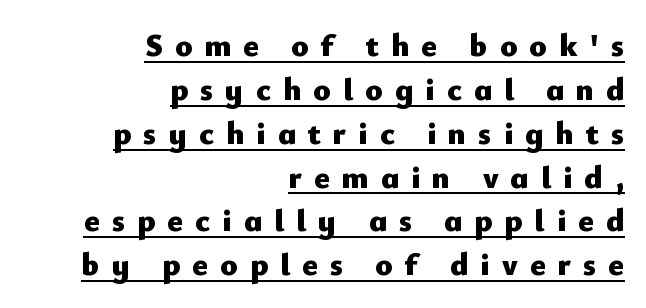
Leading: standard. How heavy is the stroke? Heavy — this is a bold. Here the designer chose a conventional face with non-uniform glyph widths. A rule runs beneath these lines of type.
